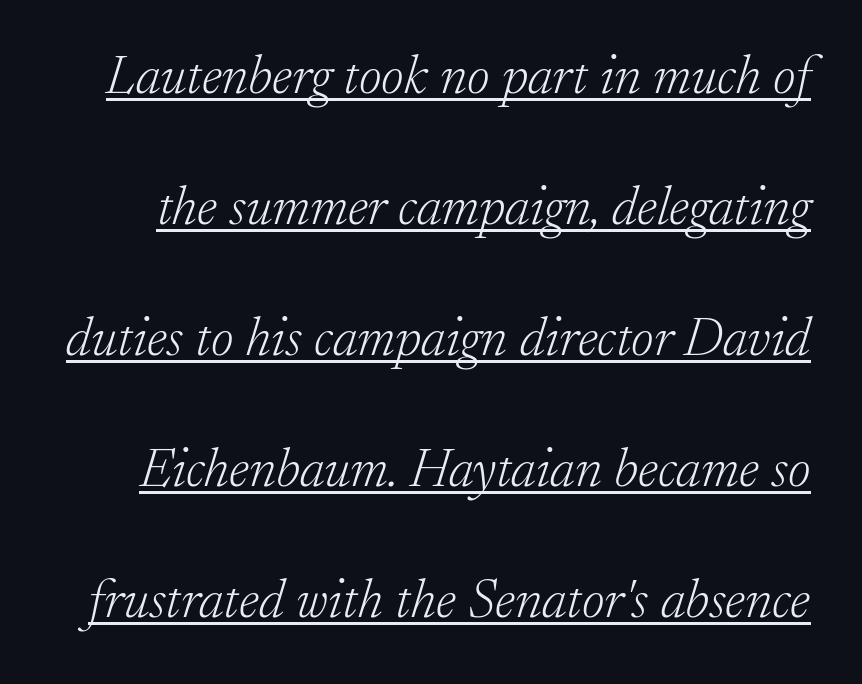
{"serif": "yes", "italic": "yes", "lean": "right", "slant_degrees": 17, "bold": "no", "weight": "light", "width": "normal", "stroke_contrast": "low", "x_height": "small", "monospaced": "no", "underline": "yes", "line_spacing": "loose", "line_spacing_ratio": 2.38, "letter_spacing": "normal", "letter_spacing_em": 0.0, "glyph_px": 55}
